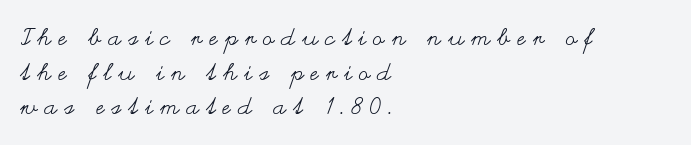
The tracking reads as deliberately expanded to a designer's eye. The font sits on the lighter half of the weight spectrum, regular included. These lines stack with their left ends in a neat column.
